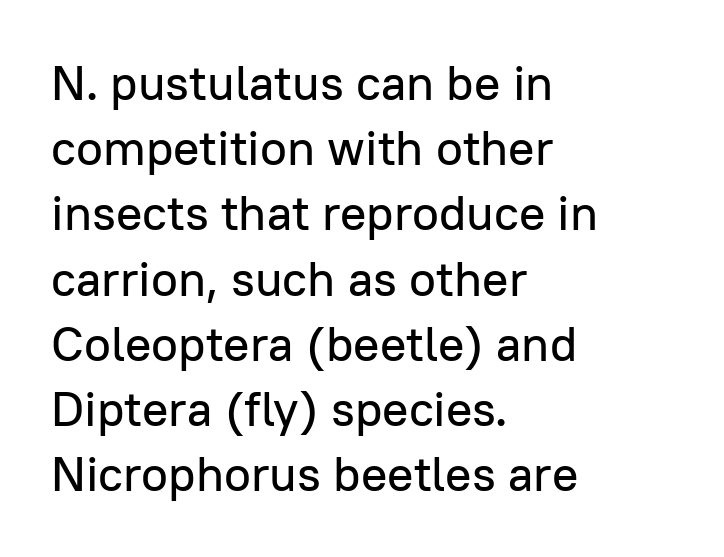
{"serif": "no", "italic": "no", "width": "normal", "stroke_contrast": "low", "x_height": "medium", "monospaced": "no", "underline": "no", "align": "left", "line_spacing": "normal", "line_spacing_ratio": 1.33, "letter_spacing": "normal", "letter_spacing_em": 0.0, "glyph_px": 49}
